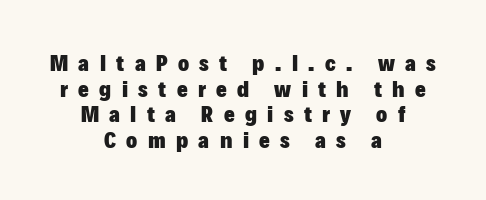
The image shows 23 px bold type, upright; set centered, tight line spacing (1.11x), unusually wide letter spacing (+0.45 em), not underlined.
